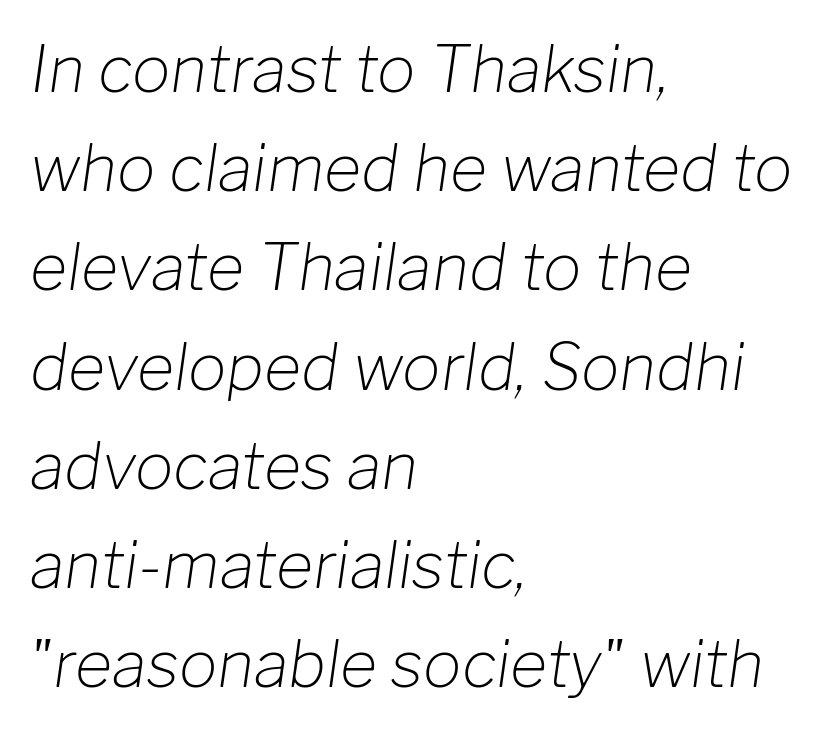
Q: Is the text bold? A: No.
Q: Is the text italic (slanted)? A: Yes, it leans right by about 8 degrees.
Q: Is the text underlined? A: No.
Q: How is the paragraph aligned? A: Left-aligned.
Q: Is the spacing between letters normal or unusually wide? A: Normal.
Q: Is the spacing between lines tight, normal or loose? A: Normal.
Q: Width (condensed, normal, or wide)? A: Normal.
Q: Stroke contrast? A: Low.
Q: x-height? A: Medium.
Q: Monospaced? A: No.
